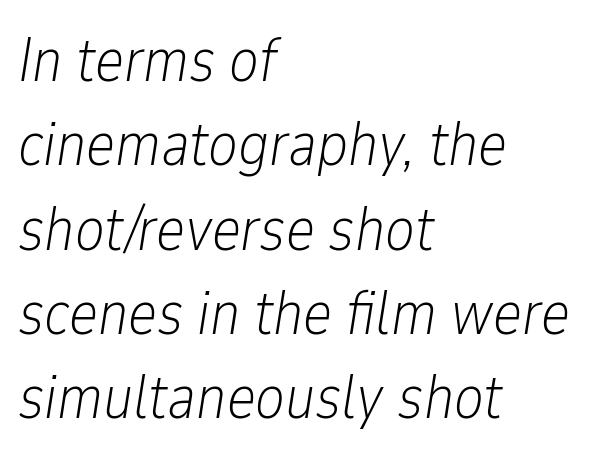
{"italic": "yes", "lean": "right", "slant_degrees": 9, "bold": "no", "weight": "light", "width": "condensed", "stroke_contrast": "low", "x_height": "medium", "monospaced": "no", "underline": "no", "align": "left", "line_spacing": "normal", "line_spacing_ratio": 1.36, "letter_spacing": "normal", "letter_spacing_em": 0.0, "glyph_px": 62}
